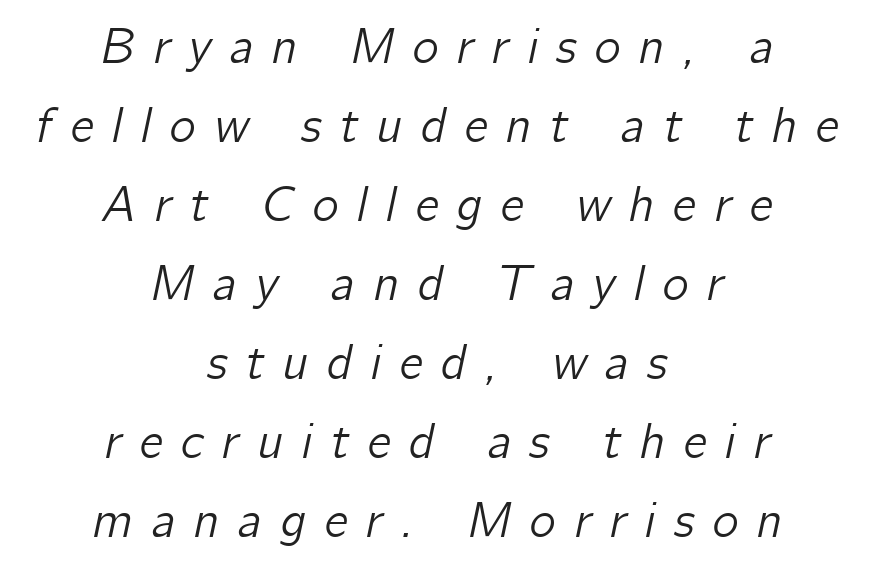
{"italic": "yes", "lean": "right", "slant_degrees": 12, "width": "normal", "stroke_contrast": "low", "x_height": "medium", "monospaced": "no", "underline": "no", "align": "center", "line_spacing": "normal", "line_spacing_ratio": 1.58, "letter_spacing": "wide", "letter_spacing_em": 0.36, "glyph_px": 50}
